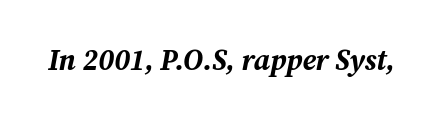
{"italic": "yes", "lean": "right", "slant_degrees": 12, "bold": "yes", "weight": "bold", "width": "normal", "stroke_contrast": "medium", "x_height": "medium", "monospaced": "no", "underline": "no", "letter_spacing": "normal", "letter_spacing_em": 0.0, "glyph_px": 29}
